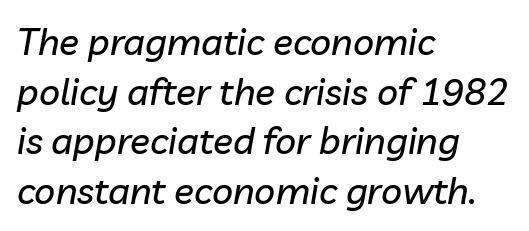
{"italic": "yes", "lean": "right", "slant_degrees": 10, "width": "normal", "stroke_contrast": "low", "x_height": "medium", "monospaced": "no", "underline": "no", "align": "left", "line_spacing": "normal", "line_spacing_ratio": 1.34, "letter_spacing": "normal", "letter_spacing_em": 0.0, "glyph_px": 37}
